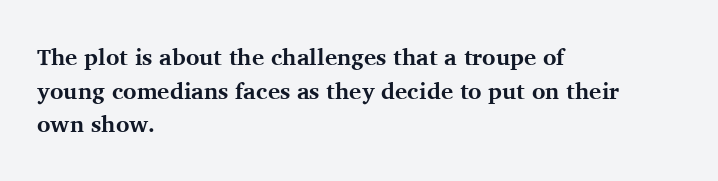
Each line starts at the same left margin while the right side varies. One glance says typical: line gaps are just what's usual. Nope, not italic — everything's standing straight. Plenty of ink on the page — the face is bold.
